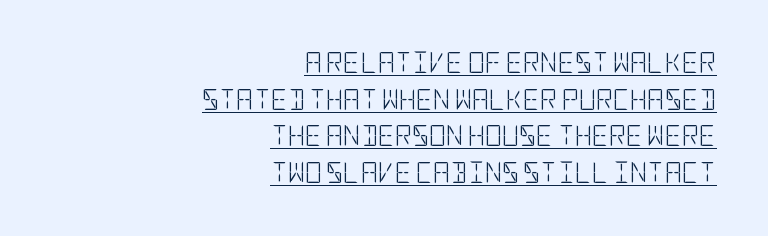
The image shows 21 px text type, upright; set right-aligned, line spacing 1.75x, normal letter spacing, underlined.
